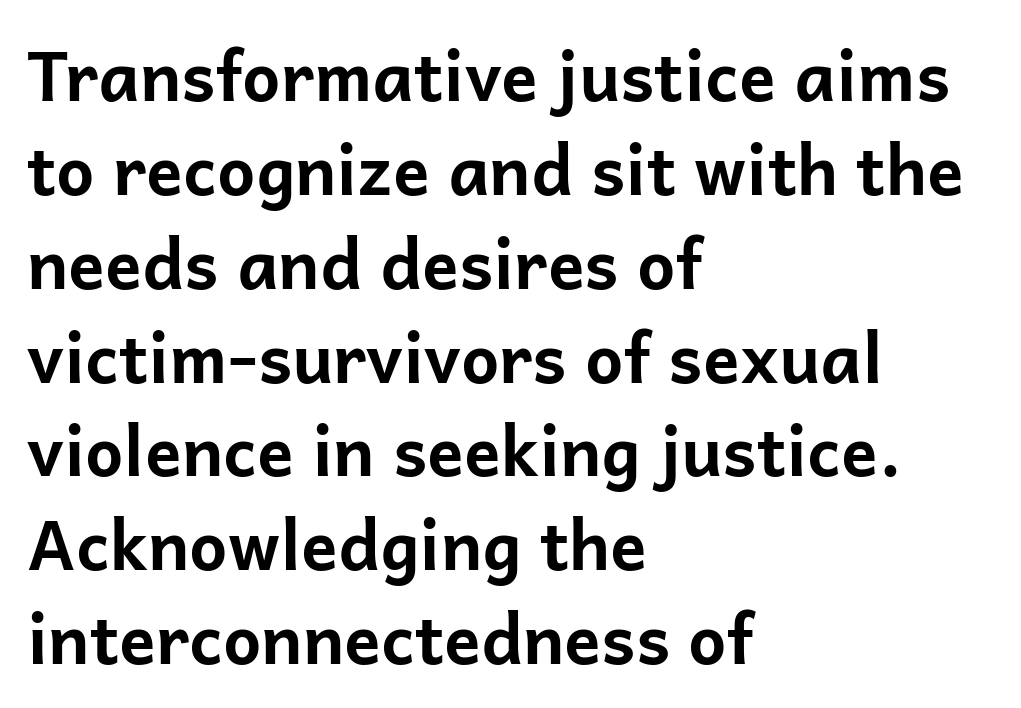
{"serif": "no", "italic": "no", "bold": "yes", "weight": "bold", "width": "normal", "stroke_contrast": "low", "x_height": "medium", "monospaced": "no", "underline": "no", "align": "left", "line_spacing": "normal", "line_spacing_ratio": 1.38, "letter_spacing": "normal", "letter_spacing_em": 0.0, "glyph_px": 68}
